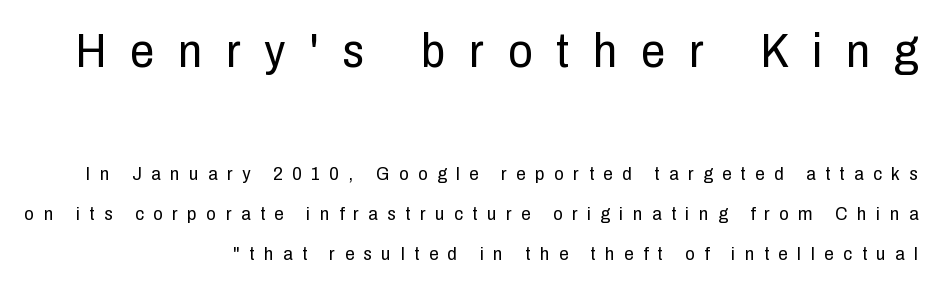
The letters stand upright; this is a roman face. Visually, the top section dominates because its glyphs are scaled up. If you measured baseline to baseline, you'd find a long distance. Weight: not bold — regular or lighter. The strip under each line holds only bare page. The text was rendered using a sans face with plain stroke endings.
